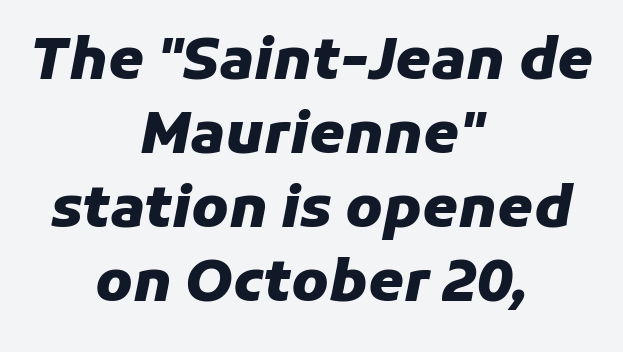
The image shows 57 px heavy type, italic (leaning right); set centered, normal line spacing (1.3x), normal letter spacing, not underlined; low stroke contrast and a medium x-height.
